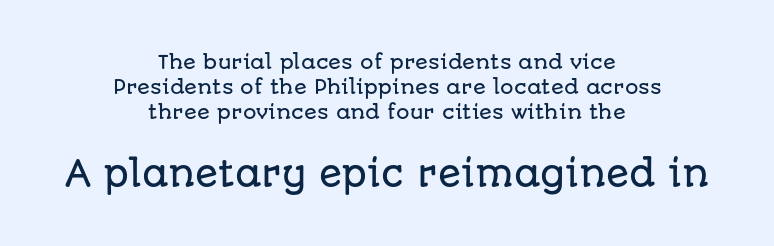
Q: Is the text italic (slanted)? A: No, it is upright.
Q: Is the typeface a serif or a sans-serif typeface? A: Sans-serif.
Q: Is the text underlined? A: No.
Q: How is the paragraph aligned? A: Centered.
Q: Is the spacing between letters normal or unusually wide? A: Normal.
Q: Is the spacing between lines tight, normal or loose? A: Normal.
Q: Which block of text is set in a larger size, the first (top) or the second (bottom)? A: The second (bottom) one.
Q: Width (condensed, normal, or wide)? A: Normal.
Q: Stroke contrast? A: Low.
Q: x-height? A: Large.
Q: Monospaced? A: No.
